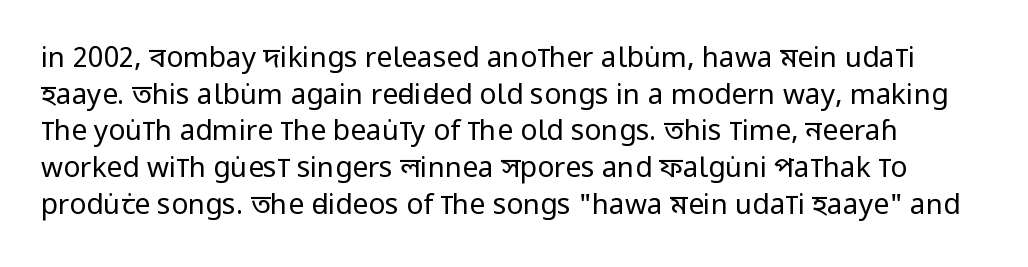
Q: Is the text bold? A: No.
Q: Is the text italic (slanted)? A: No, it is upright.
Q: Is the typeface a serif or a sans-serif typeface? A: Sans-serif.
Q: Is the text underlined? A: No.
Q: Is the spacing between letters normal or unusually wide? A: Normal.
Q: Is the spacing between lines tight, normal or loose? A: Normal.
Q: Width (condensed, normal, or wide)? A: Condensed.
Q: Stroke contrast? A: Low.
Q: x-height? A: Large.
Q: Monospaced? A: No.
